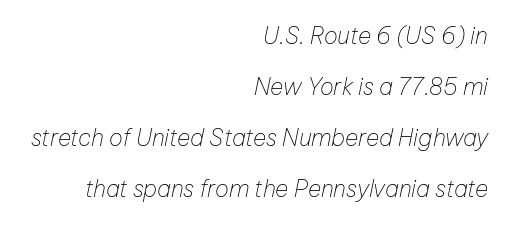
The image shows 23 px text type, italic (leaning right); set right-aligned, loose line spacing (2.22x), normal letter spacing, not underlined.
